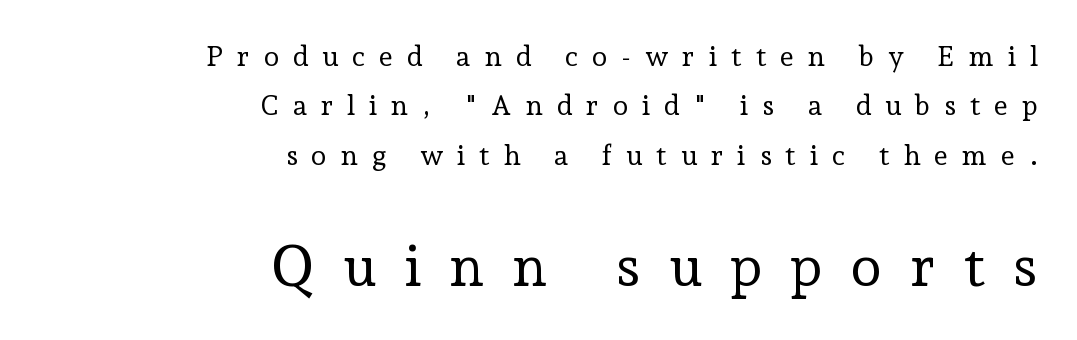
The image shows 57 px regular-weight serif type, upright; set right-aligned, line spacing 1.76x, unusually wide letter spacing (+0.49 em), not underlined; the second (bottom) block is 2.04x larger; low stroke contrast and a medium x-height.
